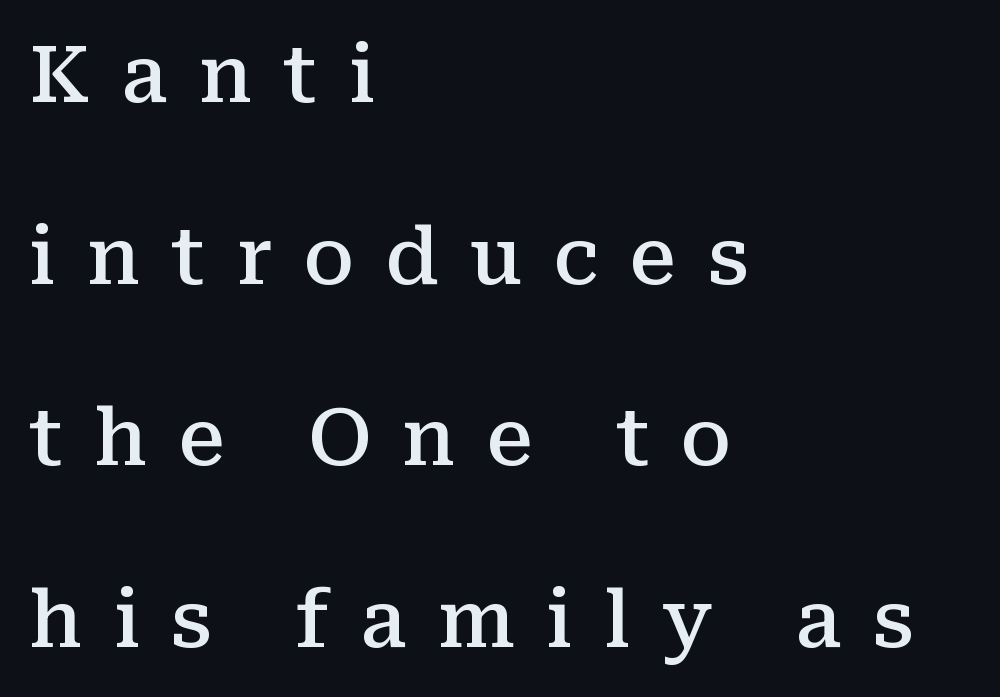
{"serif": "yes", "italic": "no", "bold": "semi", "weight": "semibold", "width": "normal", "stroke_contrast": "medium", "x_height": "medium", "monospaced": "no", "underline": "no", "align": "left", "line_spacing": "loose", "line_spacing_ratio": 2.33, "letter_spacing": "wide", "letter_spacing_em": 0.4, "glyph_px": 78}
